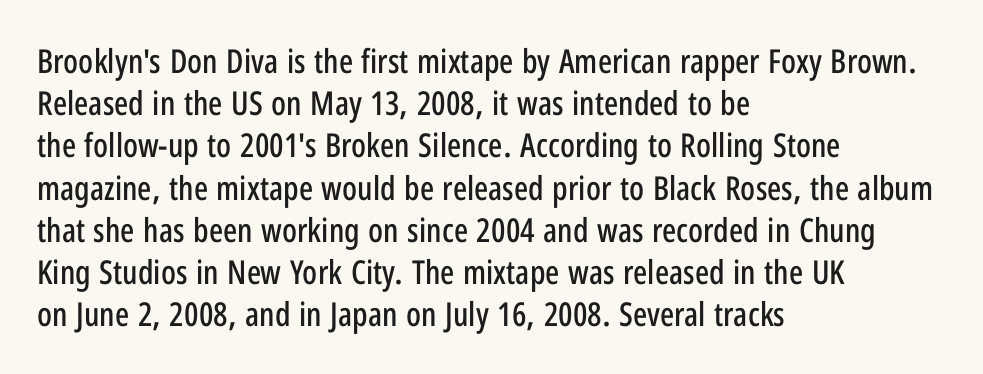
The image shows 33 px condensed sans-serif type, upright; set left-aligned, normal line spacing (1.28x), normal letter spacing, not underlined; low stroke contrast and a medium x-height.
